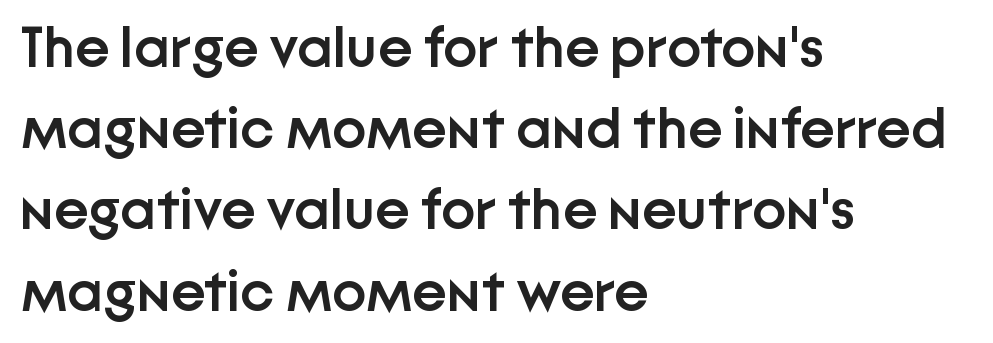
{"serif": "no", "italic": "no", "bold": "semi", "weight": "semibold", "width": "normal", "stroke_contrast": "low", "x_height": "medium", "monospaced": "no", "underline": "no", "align": "left", "line_spacing": "normal", "line_spacing_ratio": 1.4, "letter_spacing": "normal", "letter_spacing_em": 0.0, "glyph_px": 58}
